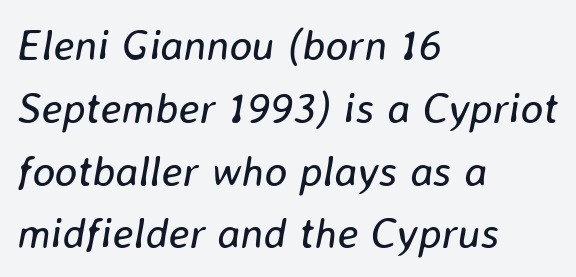
{"italic": "yes", "lean": "right", "slant_degrees": 8, "bold": "no", "weight": "regular", "width": "normal", "stroke_contrast": "low", "x_height": "medium", "monospaced": "no", "underline": "no", "align": "left", "line_spacing": "normal", "line_spacing_ratio": 1.46, "letter_spacing": "normal", "letter_spacing_em": 0.0, "glyph_px": 43}
